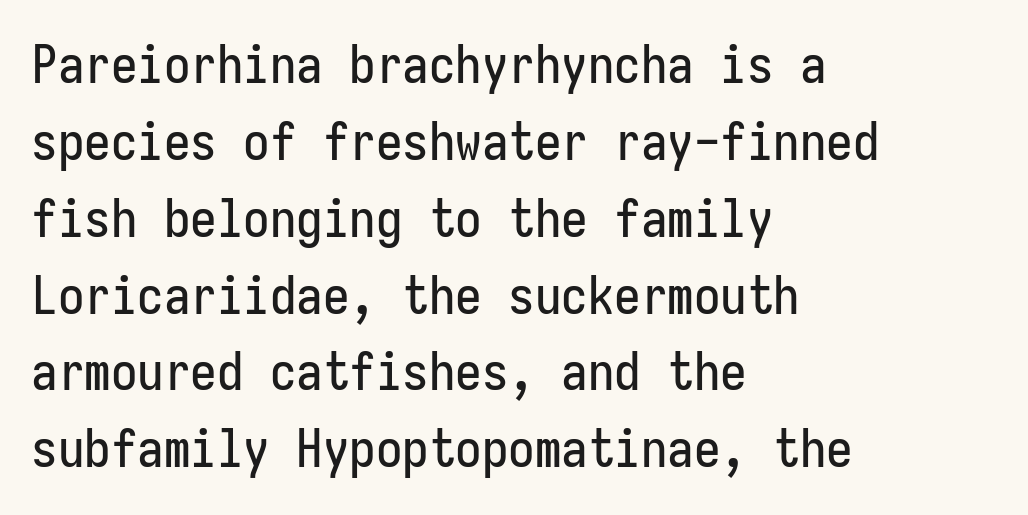
Q: Is the text italic (slanted)? A: No, it is upright.
Q: Is the typeface a serif or a sans-serif typeface? A: Sans-serif.
Q: Is the text underlined? A: No.
Q: How is the paragraph aligned? A: Left-aligned.
Q: Is the spacing between letters normal or unusually wide? A: Normal.
Q: Is the spacing between lines tight, normal or loose? A: Normal.
Q: Width (condensed, normal, or wide)? A: Condensed.
Q: Stroke contrast? A: Low.
Q: x-height? A: Medium.
Q: Monospaced? A: Yes.
